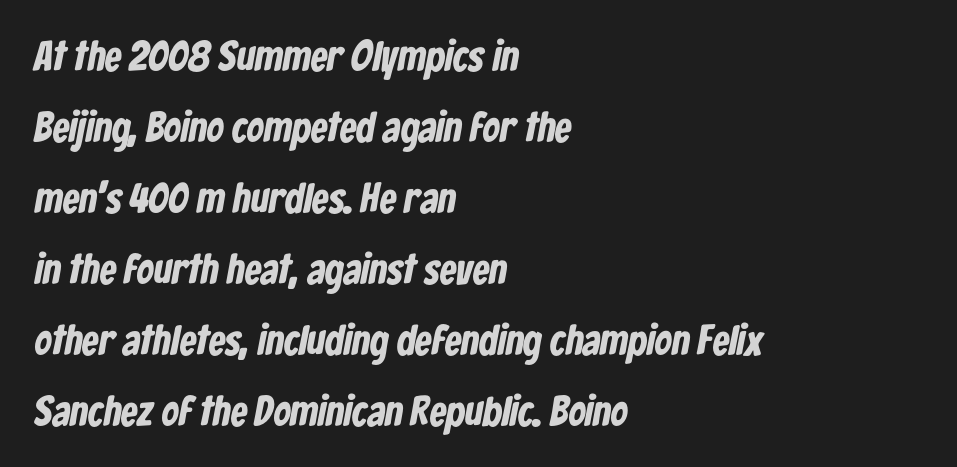
The image shows 42 px bold, condensed sans-serif type; set left-aligned, normal line spacing (1.69x), normal letter spacing, not underlined; low stroke contrast and a medium x-height.
